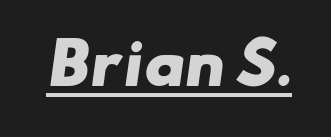
Q: Is the text bold? A: Yes.
Q: Is the typeface a serif or a sans-serif typeface? A: Sans-serif.
Q: Is the text underlined? A: Yes.
Q: Is the spacing between letters normal or unusually wide? A: Normal.
Q: Width (condensed, normal, or wide)? A: Wide.
Q: Stroke contrast? A: Low.
Q: x-height? A: Small.
Q: Monospaced? A: No.
